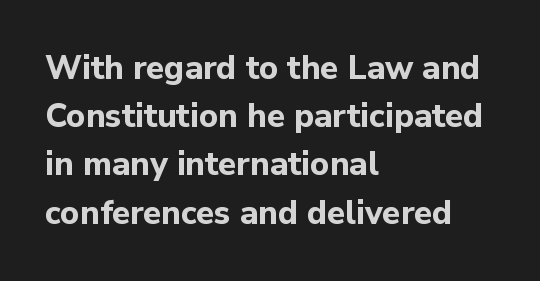
The image shows 33 px bold sans-serif type, upright; set left-aligned, normal line spacing (1.46x), normal letter spacing, not underlined; low stroke contrast and a medium x-height.
